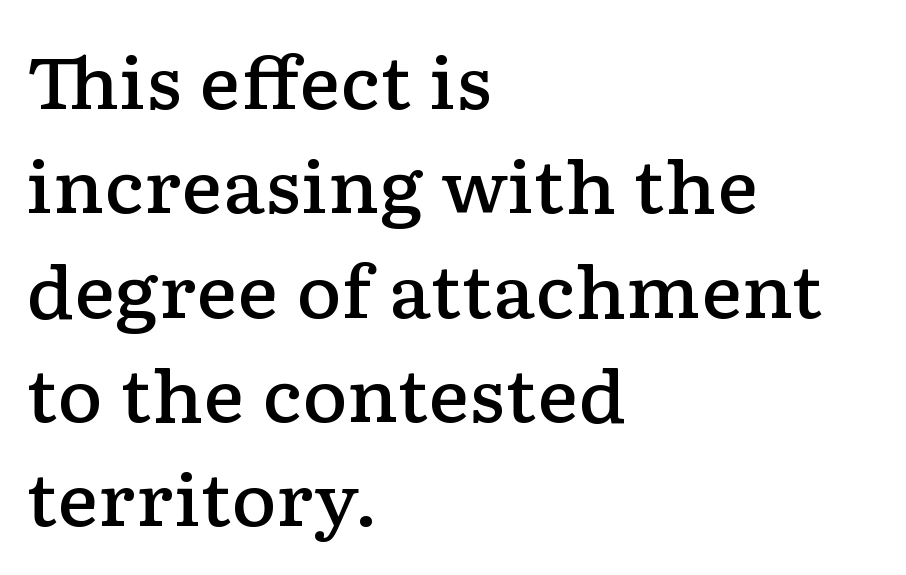
{"serif": "yes", "italic": "no", "bold": "semi", "weight": "semibold", "width": "wide", "stroke_contrast": "low", "x_height": "medium", "monospaced": "no", "underline": "no", "align": "left", "line_spacing": "normal", "line_spacing_ratio": 1.49, "letter_spacing": "normal", "letter_spacing_em": 0.0, "glyph_px": 70}
